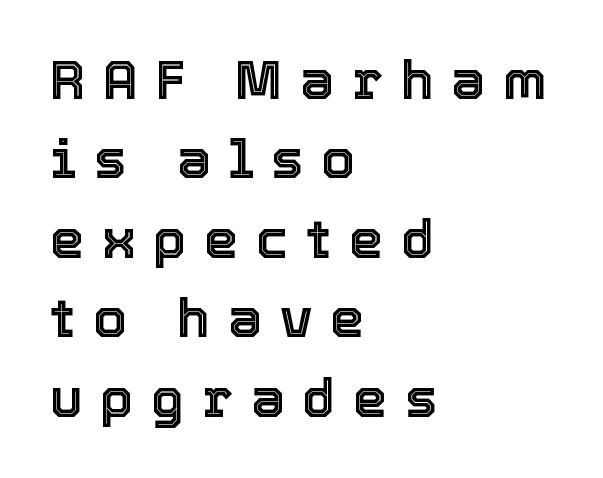
One-word summary of the alignment: left. The rendering uses a moderate line-height, typical for paragraphs. Descenders are the only things crossing below the line. The typography opts for an upright posture over an oblique one. Each letter keeps its own natural width here, so spacing adapts to shape.
